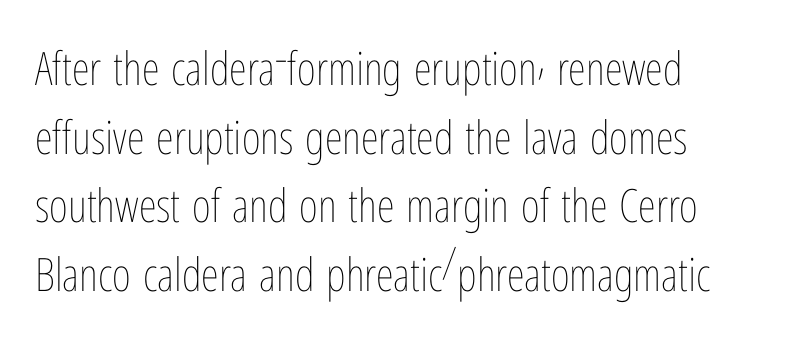
The typography opts for an upright posture over an oblique one. These lines keep a tight, regular rhythm from letter to letter. You could not count columns in this text — the font is proportionally spaced. Words float on clear page, feet unadorned.
